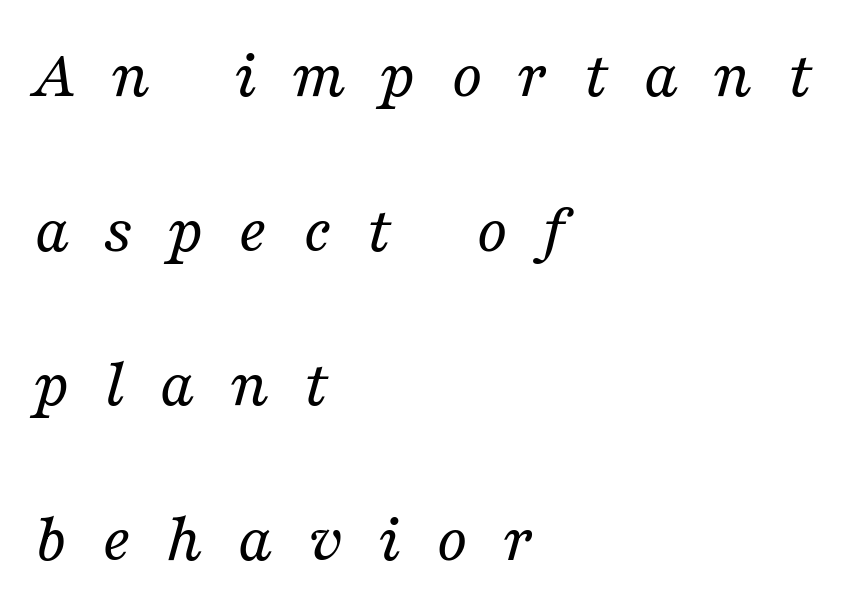
Q: Is the text bold? A: No.
Q: Is the text italic (slanted)? A: Yes, it leans right by about 16 degrees.
Q: Is the typeface a serif or a sans-serif typeface? A: Serif.
Q: Is the text underlined? A: No.
Q: How is the paragraph aligned? A: Left-aligned.
Q: Is the spacing between letters normal or unusually wide? A: Unusually wide.
Q: Is the spacing between lines tight, normal or loose? A: Loose.
Q: Width (condensed, normal, or wide)? A: Normal.
Q: Stroke contrast? A: Medium.
Q: x-height? A: Medium.
Q: Monospaced? A: No.
